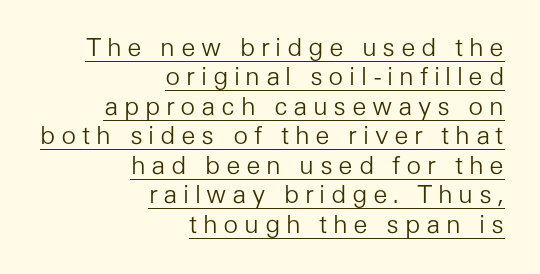
{"italic": "no", "bold": "no", "underline": "yes", "align": "right", "line_spacing_ratio": 1.18, "letter_spacing": "wide", "letter_spacing_em": 0.22, "glyph_px": 25}
